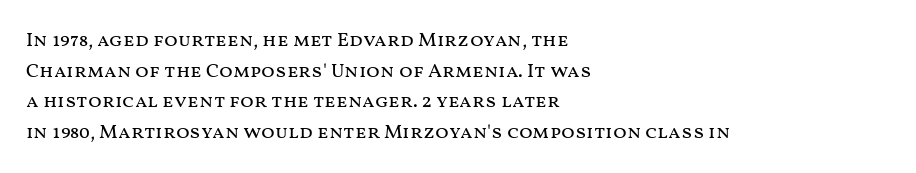
Q: Is the text bold? A: No.
Q: Is the text italic (slanted)? A: No, it is upright.
Q: Is the text underlined? A: No.
Q: How is the paragraph aligned? A: Left-aligned.
Q: Is the spacing between letters normal or unusually wide? A: Normal.
Q: Is the spacing between lines tight, normal or loose? A: Normal.
